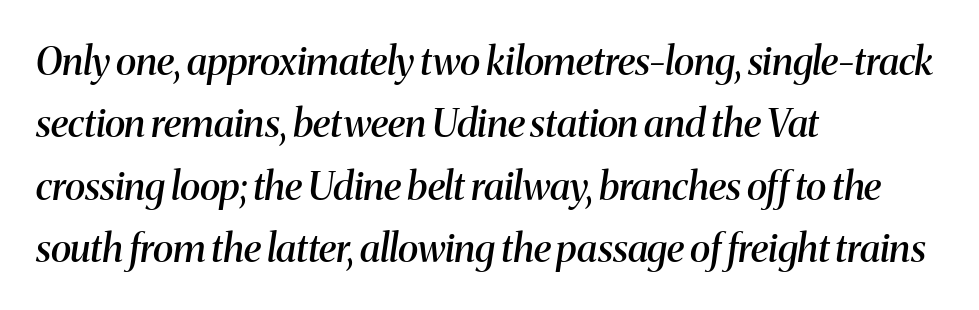
The designer went with a serif here, giving each stem small feet. These lines were composed using italics. Alignment: flush left. Emphasis by weight is partial: semibold.
